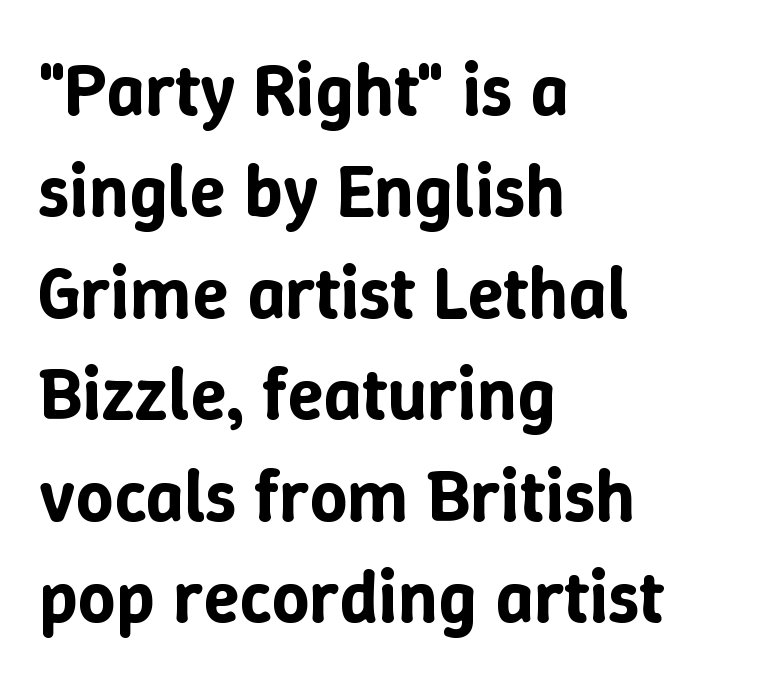
The image shows 74 px text type, upright; set left-aligned, normal line spacing (1.37x), normal letter spacing, not underlined; low stroke contrast and a medium x-height.
